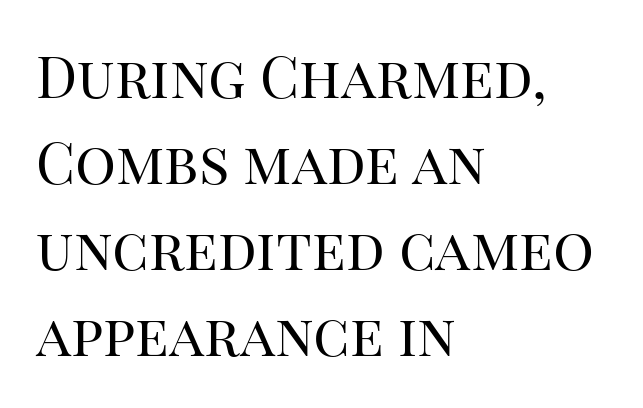
{"serif": "yes", "italic": "no", "bold": "no", "weight": "regular", "width": "normal", "stroke_contrast": "high", "x_height": "large", "monospaced": "no", "underline": "no", "align": "left", "line_spacing": "normal", "line_spacing_ratio": 1.51, "letter_spacing": "normal", "letter_spacing_em": 0.0, "glyph_px": 57}
